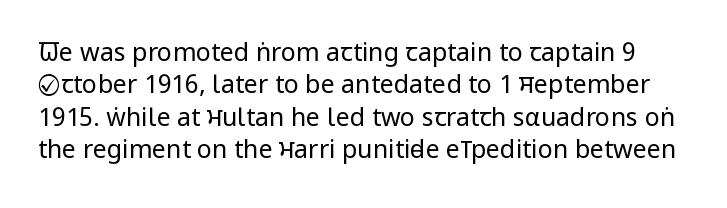
{"italic": "no", "bold": "no", "underline": "no", "line_spacing": "normal", "line_spacing_ratio": 1.3, "letter_spacing": "normal", "letter_spacing_em": 0.0, "glyph_px": 25}
